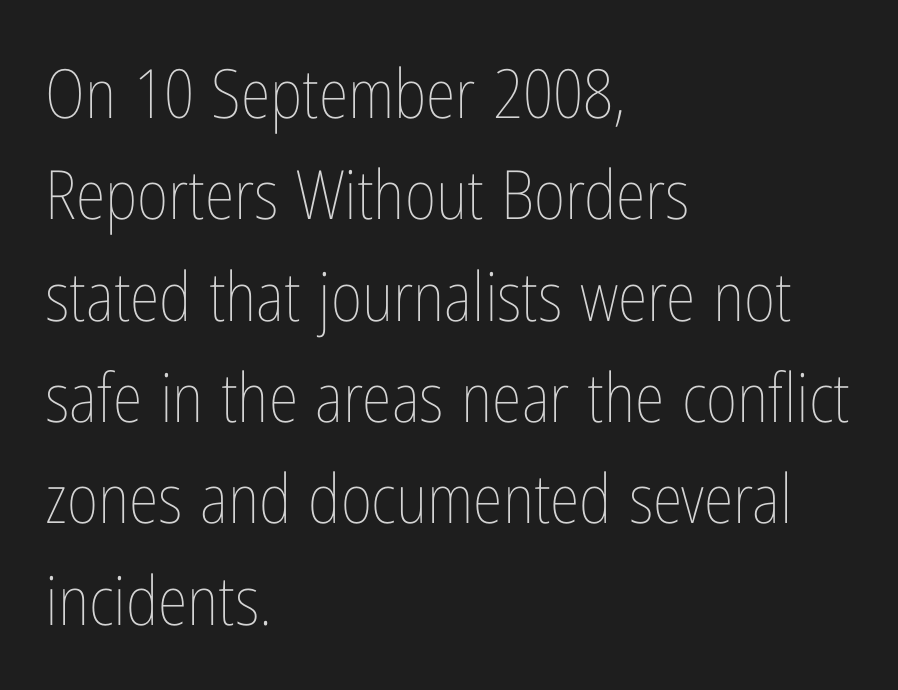
The image shows 68 px thin, condensed type, upright; set left-aligned, normal line spacing (1.49x), normal letter spacing, not underlined; low stroke contrast and a medium x-height.
